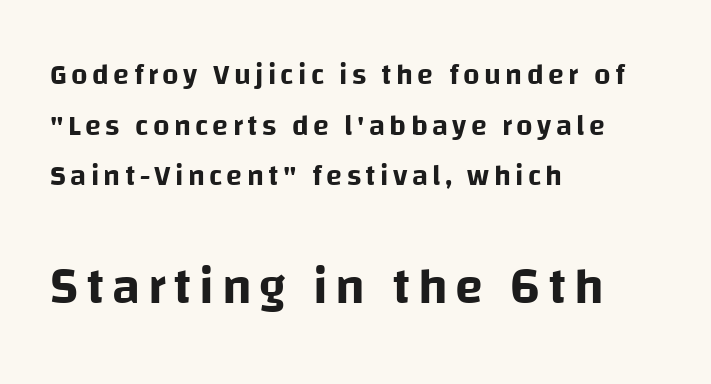
Q: Is the text italic (slanted)? A: No, it is upright.
Q: Is the typeface a serif or a sans-serif typeface? A: Sans-serif.
Q: Is the text underlined? A: No.
Q: How is the paragraph aligned? A: Left-aligned.
Q: Which block of text is set in a larger size, the first (top) or the second (bottom)? A: The second (bottom) one.
Q: Width (condensed, normal, or wide)? A: Normal.
Q: Stroke contrast? A: Low.
Q: x-height? A: Large.
Q: Monospaced? A: No.
